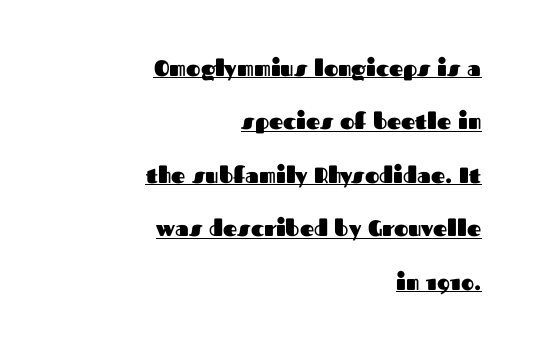
The image shows 22 px bold type, upright; set right-aligned, loose line spacing (2.43x), normal letter spacing, underlined.
